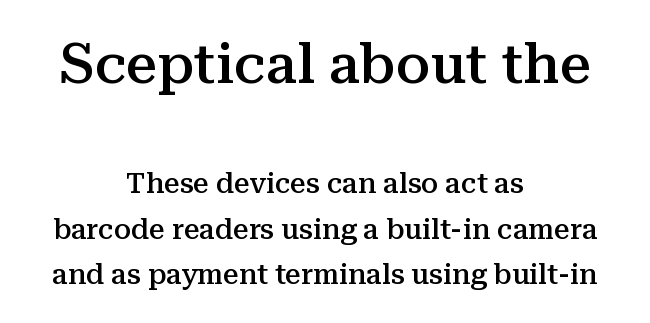
The image shows 56 px semibold serif type, upright; set centered, normal line spacing (1.63x), normal letter spacing, not underlined; the first (top) block is 2.0x larger; medium stroke contrast and a medium x-height.
